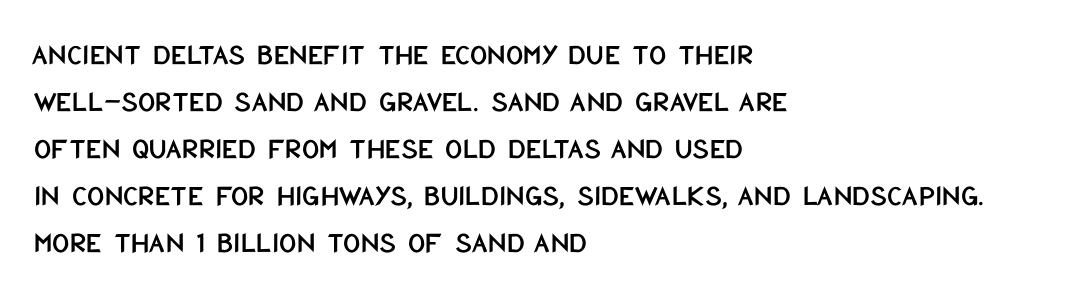
The image shows 30 px condensed sans-serif type, upright; set left-aligned, normal line spacing (1.57x), normal letter spacing, not underlined; low stroke contrast and a large x-height.
